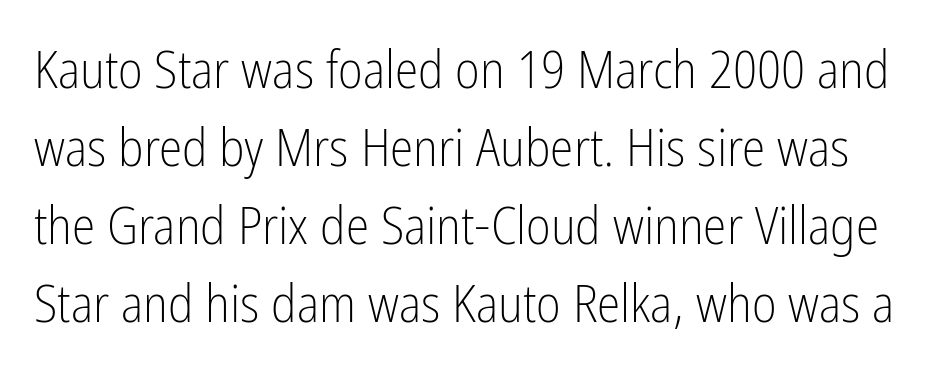
The image shows 53 px light, condensed sans-serif type, upright; set normal line spacing (1.47x), normal letter spacing, not underlined; low stroke contrast and a medium x-height.
